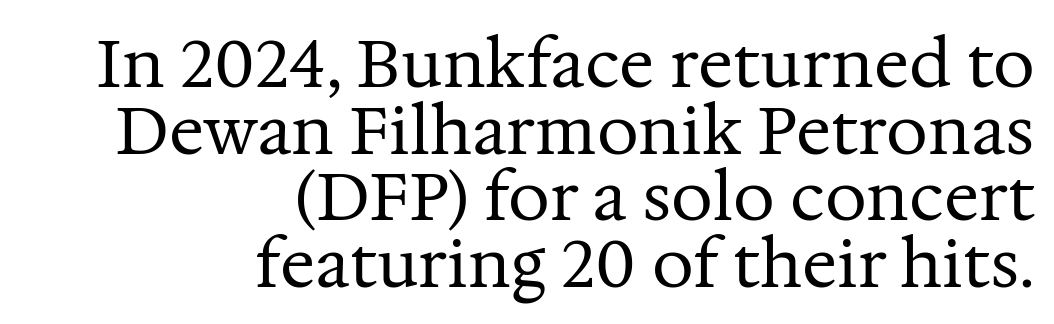
Q: Is the text bold? A: No.
Q: Is the text italic (slanted)? A: No, it is upright.
Q: Is the typeface a serif or a sans-serif typeface? A: Serif.
Q: Is the text underlined? A: No.
Q: How is the paragraph aligned? A: Right-aligned.
Q: Is the spacing between letters normal or unusually wide? A: Normal.
Q: Is the spacing between lines tight, normal or loose? A: Tight.
Q: Width (condensed, normal, or wide)? A: Normal.
Q: Stroke contrast? A: Medium.
Q: x-height? A: Medium.
Q: Monospaced? A: No.
